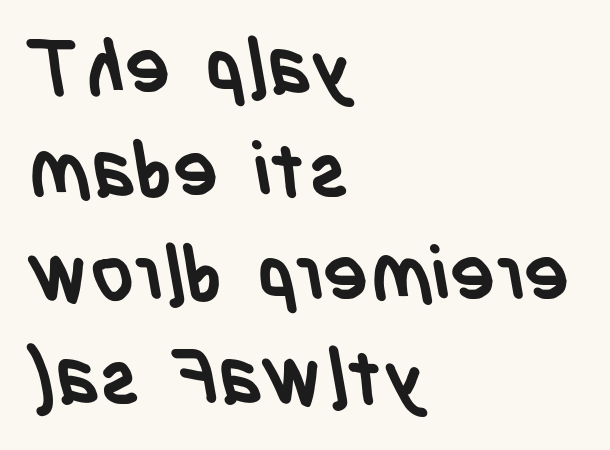
Each letter's strokes conclude bluntly, with no projecting serifs. The line texture is even and compact thanks to regular tracking. Plenty of ink on the page — the face is bold. Spacing verdict: proportional, widths tailored to each character. The passage shown stacks its lines at a standard gap. The area under the type is left untouched.
